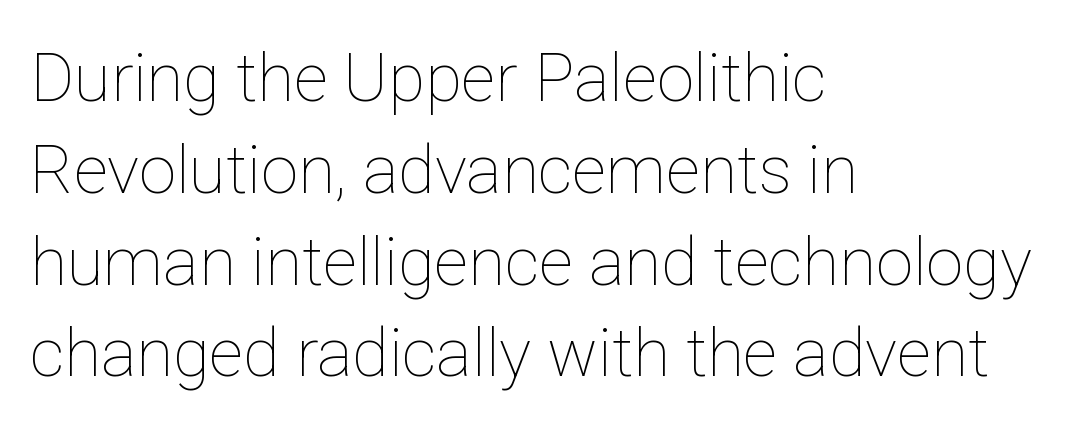
{"italic": "no", "bold": "no", "weight": "thin", "width": "normal", "stroke_contrast": "low", "x_height": "medium", "monospaced": "no", "underline": "no", "align": "left", "line_spacing": "normal", "line_spacing_ratio": 1.37, "letter_spacing": "normal", "letter_spacing_em": 0.0, "glyph_px": 67}
